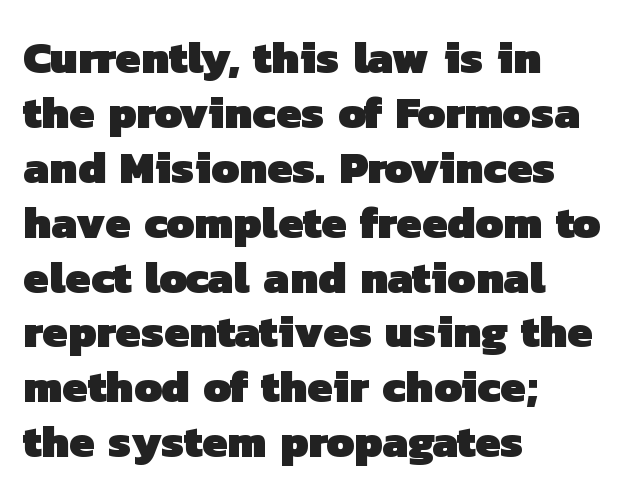
The image shows 45 px heavy sans-serif type; set left-aligned, line spacing 1.22x, normal letter spacing, not underlined; low stroke contrast and a medium x-height.
